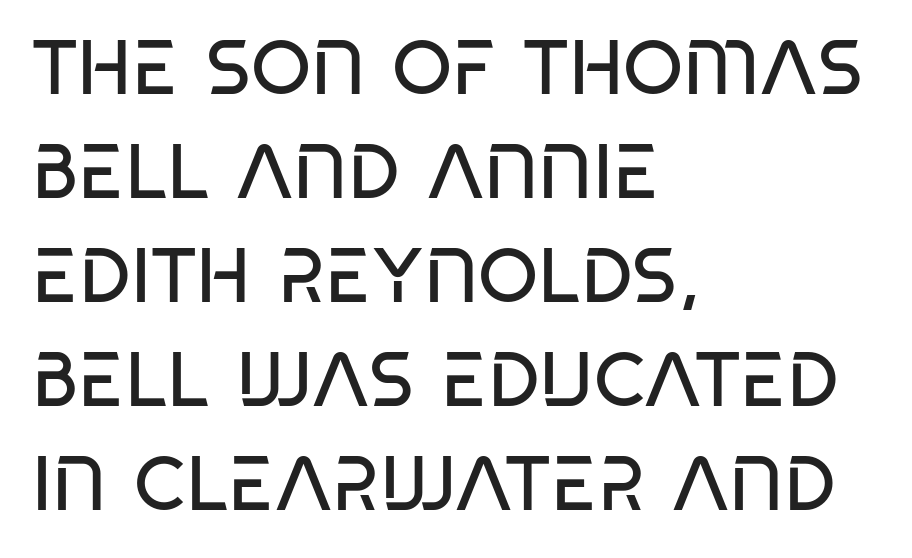
{"serif": "no", "italic": "no", "bold": "no", "weight": "regular", "width": "condensed", "stroke_contrast": "low", "x_height": "large", "monospaced": "no", "underline": "no", "align": "left", "line_spacing": "normal", "line_spacing_ratio": 1.35, "letter_spacing": "normal", "letter_spacing_em": 0.0, "glyph_px": 77}
